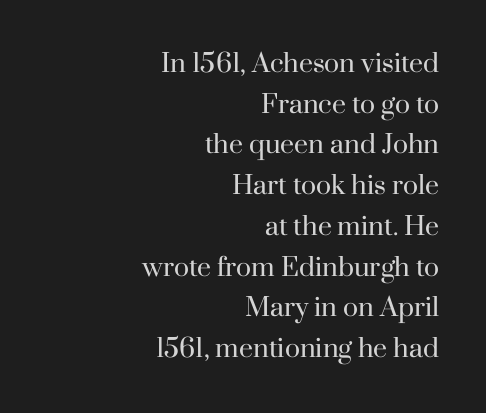
The line-height multiplier appears to be the usual default. The lines are quadded right. The strokes are not fattened; the text isn't bold. The specimen omits any rule beneath the text block's lines. Every stem runs plumb, perpendicular to the baseline.
